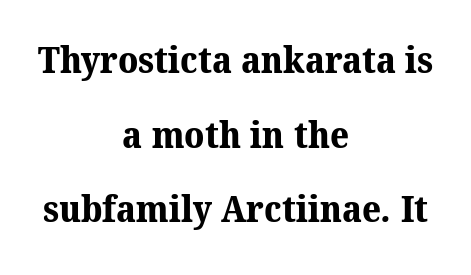
A bare baseline throughout the passage. Honestly, the rows look like they've been pulled way apart. Is this a sans? No — the strokes have serifs. Typeset on center — no edge is straight. You could call the tracking neutral — neither tight nor loose.
